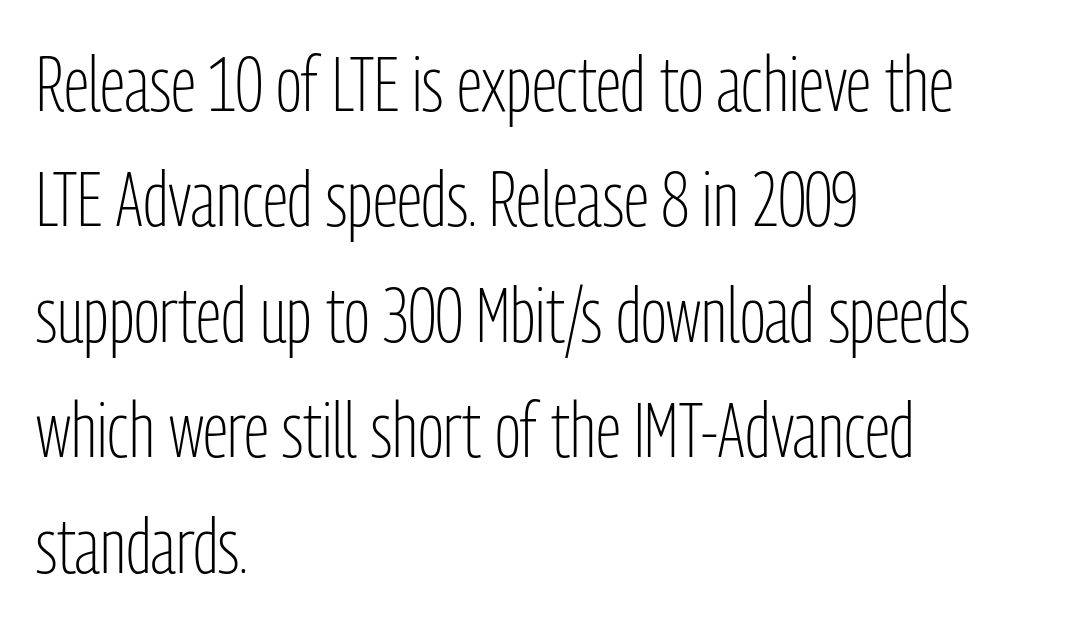
The image shows 77 px light, condensed sans-serif type, upright; set left-aligned, normal line spacing (1.5x), normal letter spacing, not underlined; low stroke contrast and a medium x-height.
